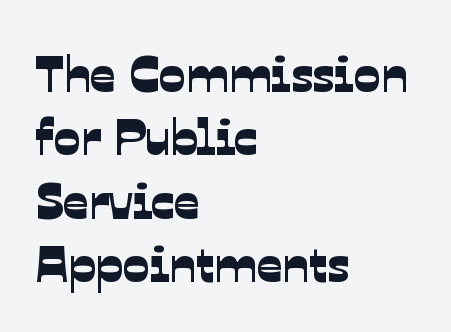
Honestly, the row spacing looks completely unremarkable. You could not count columns in this text — the font is proportionally spaced. Honestly, the letter spacing is just normal — you wouldn't notice it. Each row of text sits above clean, open space. The designer went with a sans here, leaving each stem footless. Layout note: lines flush left.
